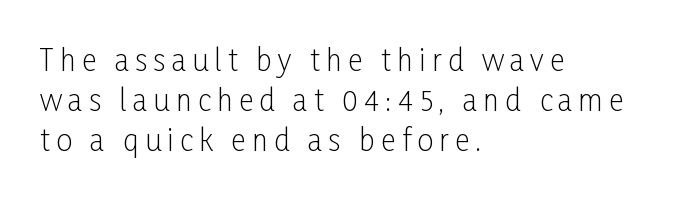
{"serif": "no", "italic": "no", "bold": "no", "weight": "light", "width": "condensed", "stroke_contrast": "low", "x_height": "medium", "monospaced": "no", "underline": "no", "align": "left", "line_spacing": "normal", "line_spacing_ratio": 1.38, "letter_spacing": "wide", "letter_spacing_em": 0.21, "glyph_px": 29}
